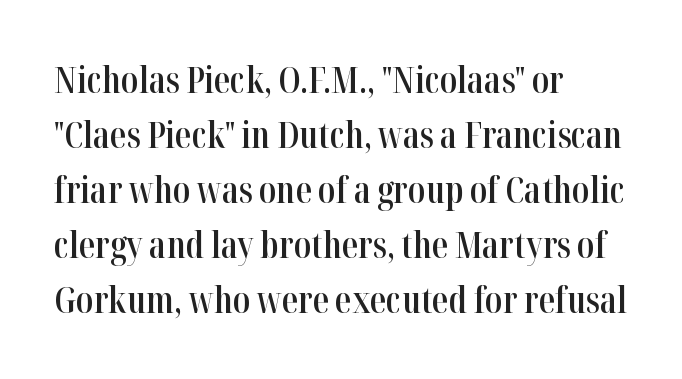
{"serif": "yes", "italic": "no", "bold": "semi", "weight": "semibold", "width": "condensed", "stroke_contrast": "high", "x_height": "medium", "monospaced": "no", "underline": "no", "align": "left", "line_spacing": "normal", "line_spacing_ratio": 1.53, "letter_spacing": "normal", "letter_spacing_em": 0.0, "glyph_px": 36}
